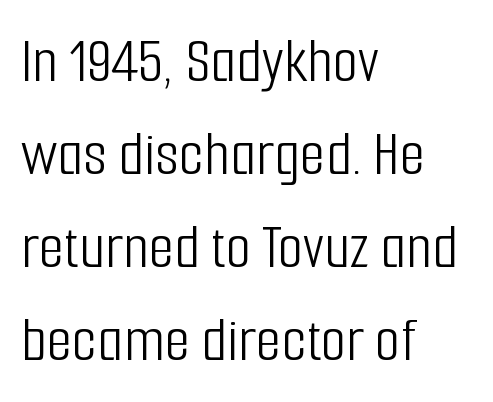
{"serif": "no", "italic": "no", "bold": "no", "weight": "light", "width": "condensed", "stroke_contrast": "low", "x_height": "medium", "monospaced": "no", "underline": "no", "align": "left", "line_spacing": "normal", "line_spacing_ratio": 1.41, "letter_spacing": "normal", "letter_spacing_em": 0.0, "glyph_px": 66}
